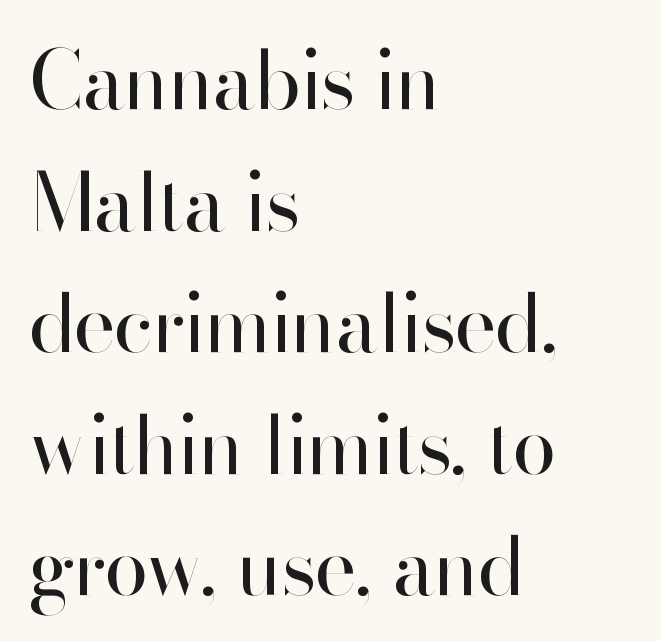
The image shows 80 px regular-weight sans-serif type, upright; set left-aligned, normal line spacing (1.52x), normal letter spacing, not underlined; high stroke contrast and a small x-height.
